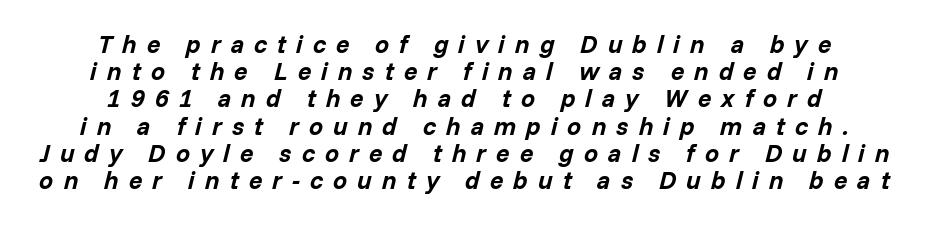
{"italic": "yes", "lean": "right", "slant_degrees": 14, "bold": "yes", "underline": "no", "align": "center", "line_spacing": "tight", "line_spacing_ratio": 1.09, "letter_spacing": "wide", "letter_spacing_em": 0.4, "glyph_px": 25}
